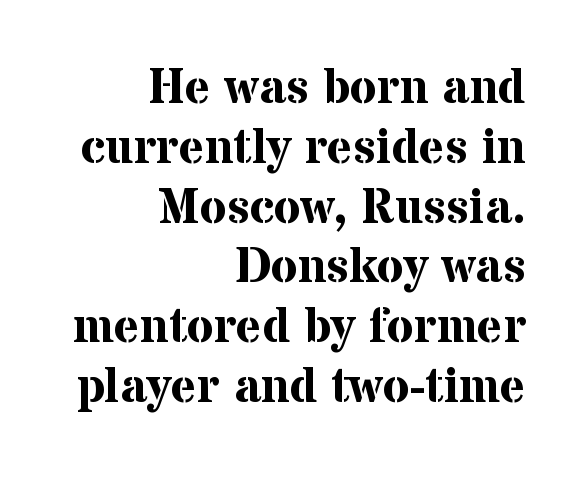
Q: Is the text bold? A: Yes.
Q: Is the text italic (slanted)? A: No, it is upright.
Q: Is the typeface a serif or a sans-serif typeface? A: Serif.
Q: Is the text underlined? A: No.
Q: How is the paragraph aligned? A: Right-aligned.
Q: Is the spacing between letters normal or unusually wide? A: Normal.
Q: Width (condensed, normal, or wide)? A: Normal.
Q: Stroke contrast? A: Medium.
Q: x-height? A: Medium.
Q: Monospaced? A: No.
